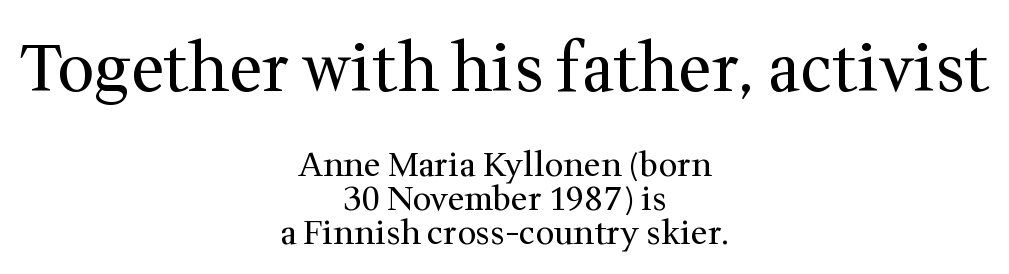
Q: Is the text bold? A: No.
Q: Is the text italic (slanted)? A: No, it is upright.
Q: Is the typeface a serif or a sans-serif typeface? A: Serif.
Q: Is the text underlined? A: No.
Q: How is the paragraph aligned? A: Centered.
Q: Is the spacing between letters normal or unusually wide? A: Normal.
Q: Is the spacing between lines tight, normal or loose? A: Tight.
Q: Which block of text is set in a larger size, the first (top) or the second (bottom)? A: The first (top) one.
Q: Width (condensed, normal, or wide)? A: Normal.
Q: Stroke contrast? A: Medium.
Q: x-height? A: Medium.
Q: Monospaced? A: No.
